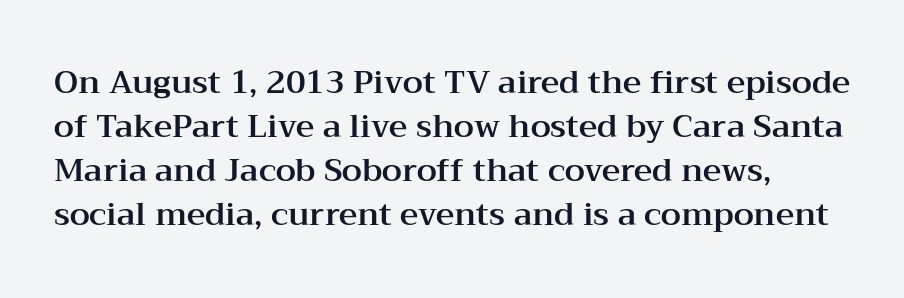
It's the straight-up-and-down kind of type. Varying glyph widths throughout — classic text-font behaviour. Short note: letters normally spaced. Vertically, the passage feels balanced, rows spaced as you'd expect. The typeface chosen for these lines features serifs.
